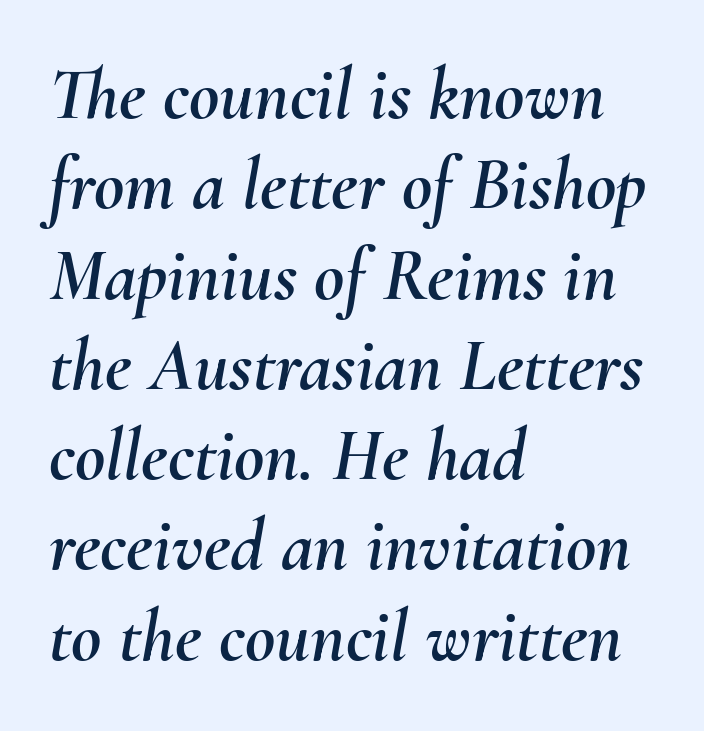
{"italic": "yes", "lean": "right", "slant_degrees": 10, "width": "normal", "stroke_contrast": "medium", "x_height": "small", "monospaced": "no", "underline": "no", "align": "left", "line_spacing_ratio": 1.22, "letter_spacing": "normal", "letter_spacing_em": 0.0, "glyph_px": 74}
